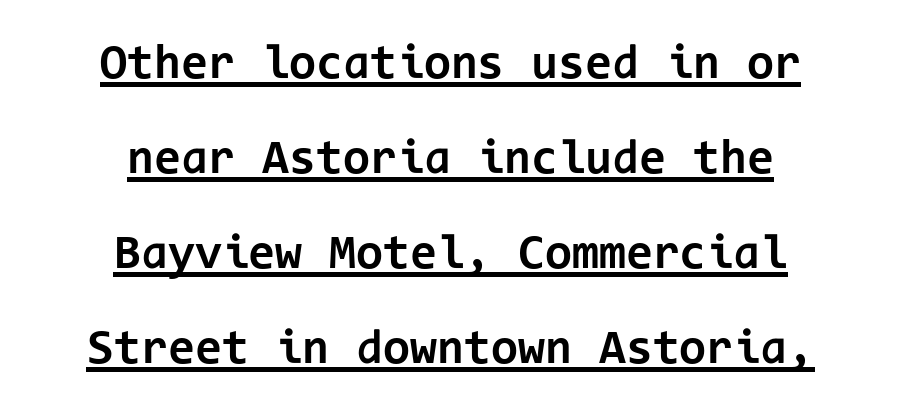
If you folded the block vertically in half, each line would mirror itself in length. Think of a typewriter: that constant character pitch is what you see here. The glyphs are accompanied by a horizontal stroke just below them. Compared with typical body copy, the letter spacing here is the same.
